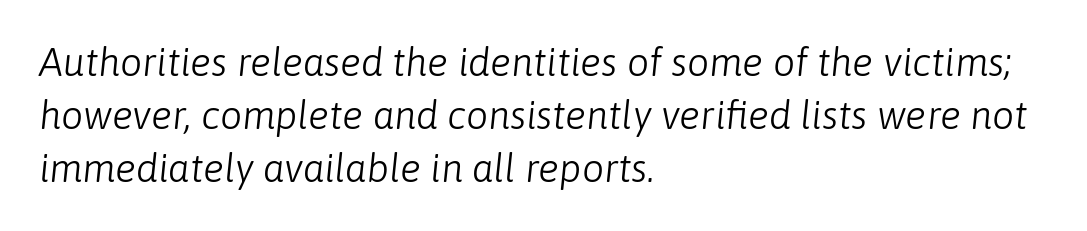
{"italic": "yes", "lean": "right", "slant_degrees": 6, "bold": "no", "weight": "light", "width": "normal", "stroke_contrast": "low", "x_height": "medium", "monospaced": "no", "underline": "no", "align": "left", "line_spacing": "normal", "line_spacing_ratio": 1.36, "letter_spacing": "normal", "letter_spacing_em": 0.0, "glyph_px": 39}
